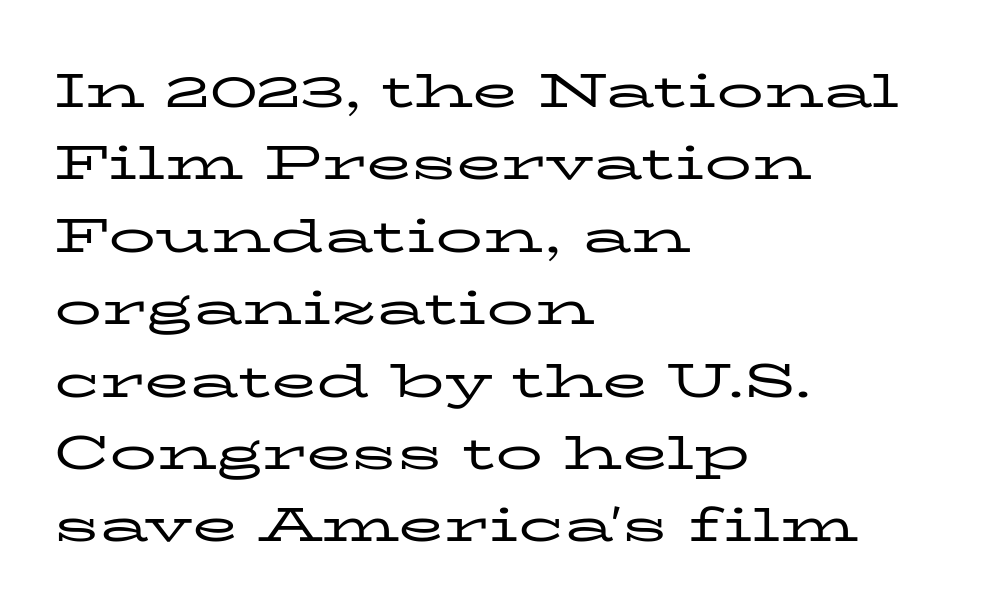
{"serif": "yes", "italic": "no", "bold": "no", "weight": "regular", "width": "wide", "stroke_contrast": "low", "x_height": "medium", "monospaced": "no", "underline": "no", "align": "left", "line_spacing": "normal", "line_spacing_ratio": 1.54, "letter_spacing": "normal", "letter_spacing_em": 0.0, "glyph_px": 47}
